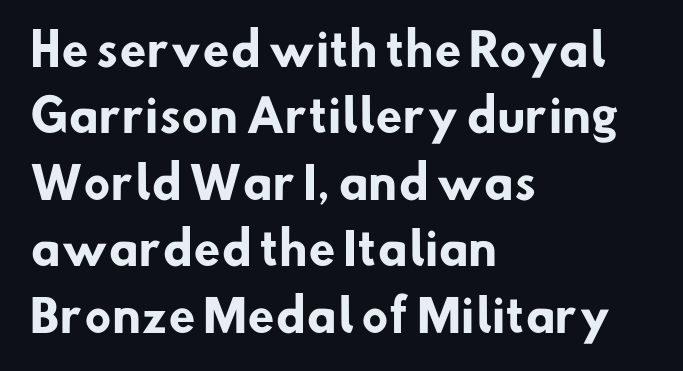
Q: Is the text bold? A: Yes.
Q: Is the typeface a serif or a sans-serif typeface? A: Sans-serif.
Q: Is the text underlined? A: No.
Q: How is the paragraph aligned? A: Left-aligned.
Q: Is the spacing between letters normal or unusually wide? A: Normal.
Q: Is the spacing between lines tight, normal or loose? A: Normal.
Q: Width (condensed, normal, or wide)? A: Normal.
Q: Stroke contrast? A: Low.
Q: x-height? A: Small.
Q: Monospaced? A: No.
